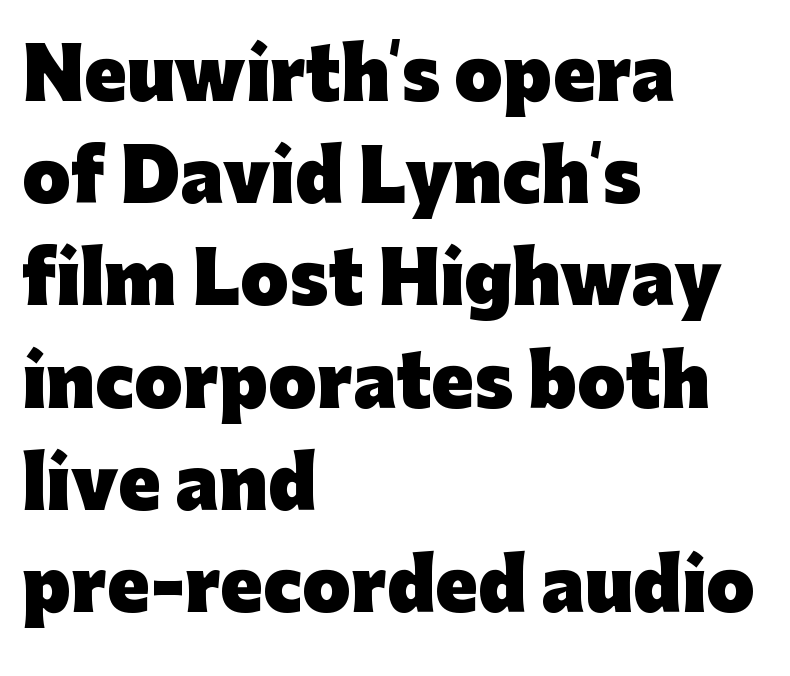
Q: Is the text bold? A: Yes.
Q: Is the text italic (slanted)? A: No, it is upright.
Q: Is the typeface a serif or a sans-serif typeface? A: Sans-serif.
Q: Is the text underlined? A: No.
Q: How is the paragraph aligned? A: Left-aligned.
Q: Is the spacing between letters normal or unusually wide? A: Normal.
Q: Is the spacing between lines tight, normal or loose? A: Normal.
Q: Width (condensed, normal, or wide)? A: Normal.
Q: Stroke contrast? A: Low.
Q: x-height? A: Medium.
Q: Monospaced? A: No.
